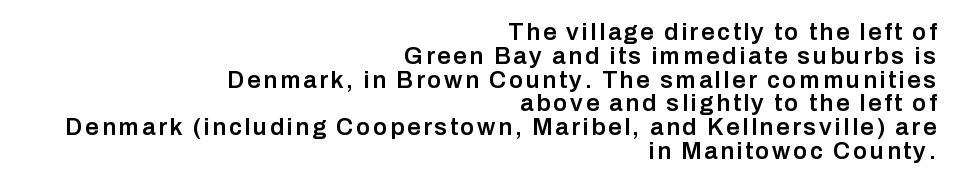
Q: Is the text bold? A: Semi-bold.
Q: Is the text italic (slanted)? A: No, it is upright.
Q: Is the text underlined? A: No.
Q: How is the paragraph aligned? A: Right-aligned.
Q: Is the spacing between lines tight, normal or loose? A: Tight.
